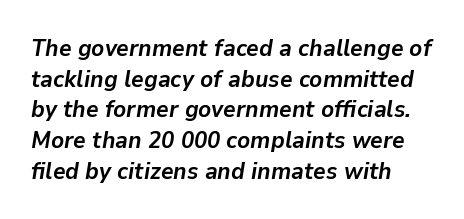
Q: Is the text bold? A: Yes.
Q: Is the text italic (slanted)? A: Yes, it leans right by about 9 degrees.
Q: Is the text underlined? A: No.
Q: How is the paragraph aligned? A: Left-aligned.
Q: Is the spacing between letters normal or unusually wide? A: Normal.
Q: Is the spacing between lines tight, normal or loose? A: Normal.
